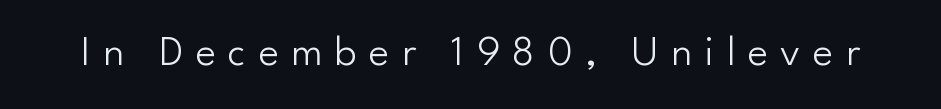
The image shows 43 px light sans-serif type, upright; set unusually wide letter spacing (+0.29 em), not underlined; low stroke contrast and a small x-height.
